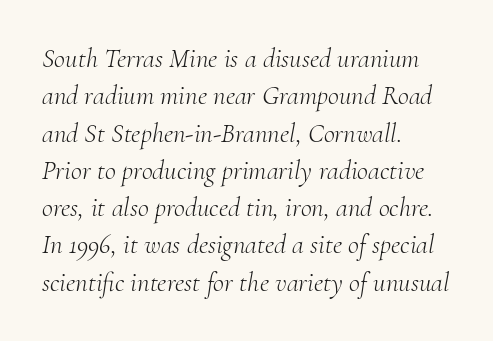
The image shows 27 px text type, italic (leaning right); set left-aligned, normal line spacing (1.38x), normal letter spacing, not underlined.
